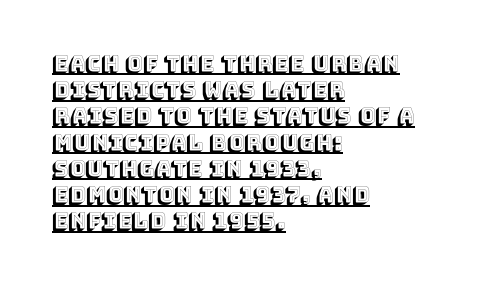
{"italic": "no", "underline": "yes", "align": "left", "line_spacing": "normal", "line_spacing_ratio": 1.25, "letter_spacing": "normal", "letter_spacing_em": 0.0, "glyph_px": 21}
